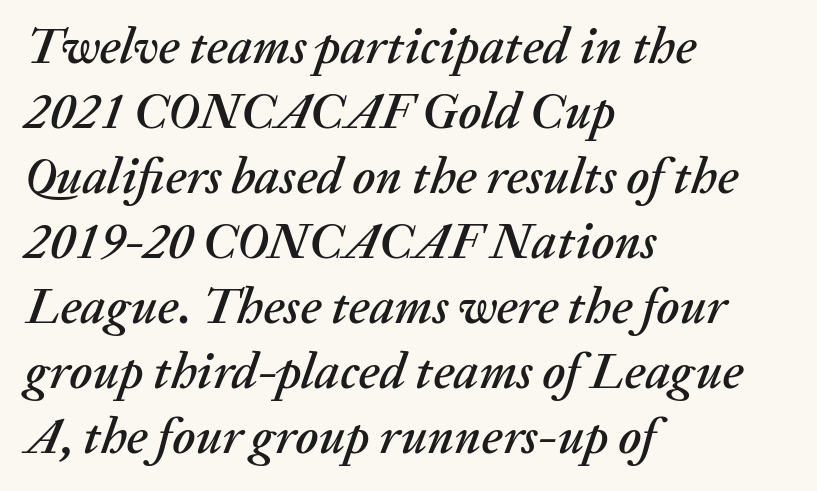
{"italic": "yes", "lean": "right", "slant_degrees": 20, "width": "normal", "stroke_contrast": "medium", "x_height": "medium", "monospaced": "no", "underline": "no", "align": "left", "line_spacing": "normal", "line_spacing_ratio": 1.3, "letter_spacing": "normal", "letter_spacing_em": 0.0, "glyph_px": 50}
